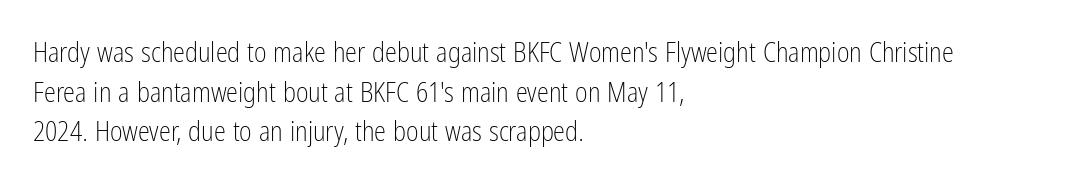
Q: Is the text bold? A: No.
Q: Is the text italic (slanted)? A: No, it is upright.
Q: Is the text underlined? A: No.
Q: How is the paragraph aligned? A: Left-aligned.
Q: Is the spacing between letters normal or unusually wide? A: Normal.
Q: Is the spacing between lines tight, normal or loose? A: Normal.
